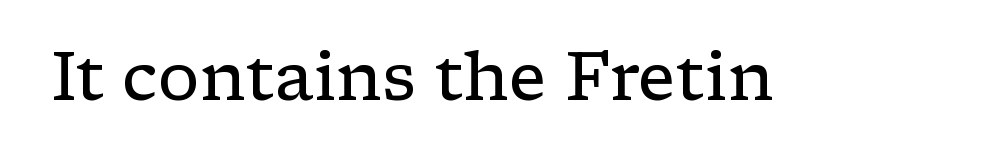
Q: Is the text bold? A: No.
Q: Is the text italic (slanted)? A: No, it is upright.
Q: Is the typeface a serif or a sans-serif typeface? A: Serif.
Q: Is the text underlined? A: No.
Q: Is the spacing between letters normal or unusually wide? A: Normal.
Q: Width (condensed, normal, or wide)? A: Wide.
Q: Stroke contrast? A: Low.
Q: x-height? A: Medium.
Q: Monospaced? A: No.
